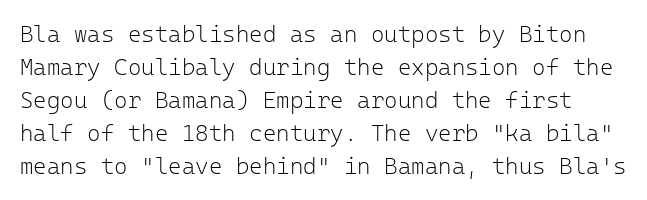
The image shows 23 px text type, upright; set normal line spacing (1.43x), normal letter spacing, not underlined.
